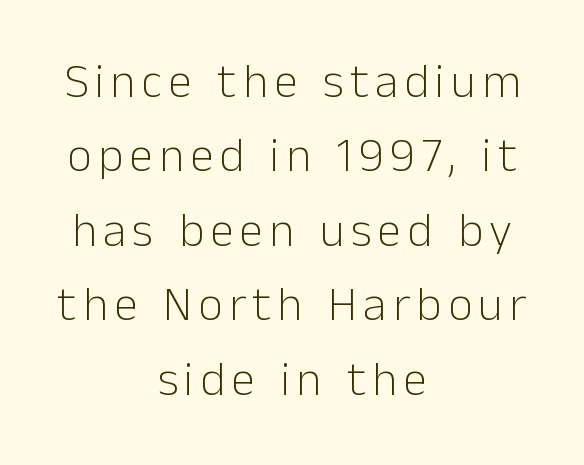
The image shows 48 px light sans-serif type, upright; set centered, normal line spacing (1.55x), not underlined; low stroke contrast and a medium x-height.
